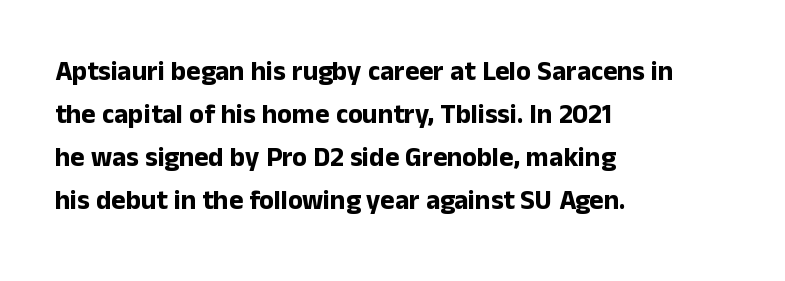
Typesetter's note: full bold, strokes at maximum text heaviness. Quick note: interline space is typical. Compared with a centered layout, this one pins lines to the left instead. Tall strokes in this sample are plumb rather than angled. The tracking reads as untouched default to a designer's eye. Has an underline been added? It has not.
